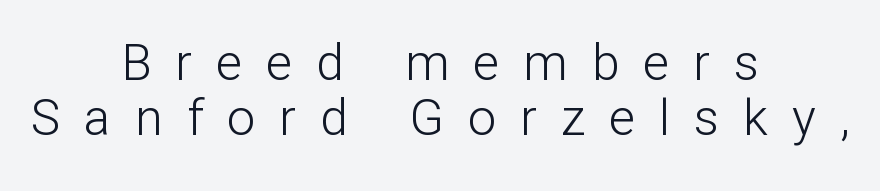
The image shows 50 px light sans-serif type, upright; set centered, tight line spacing (1.11x), unusually wide letter spacing (+0.48 em), not underlined; low stroke contrast and a medium x-height.
